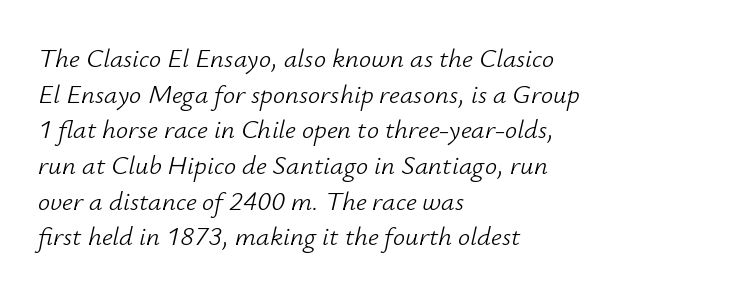
Q: Is the text bold? A: No.
Q: Is the text italic (slanted)? A: Yes, it leans right by about 12 degrees.
Q: Is the text underlined? A: No.
Q: How is the paragraph aligned? A: Left-aligned.
Q: Is the spacing between letters normal or unusually wide? A: Normal.
Q: Is the spacing between lines tight, normal or loose? A: Normal.
